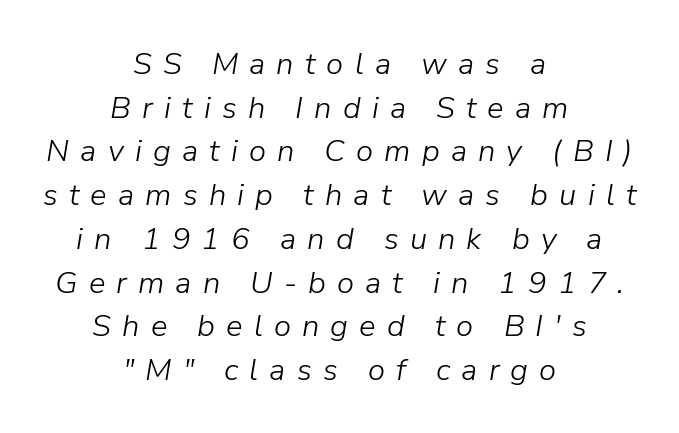
{"italic": "yes", "lean": "right", "slant_degrees": 9, "bold": "no", "weight": "light", "width": "normal", "stroke_contrast": "low", "x_height": "medium", "monospaced": "no", "underline": "no", "align": "center", "line_spacing": "normal", "line_spacing_ratio": 1.41, "letter_spacing": "wide", "letter_spacing_em": 0.36, "glyph_px": 31}
